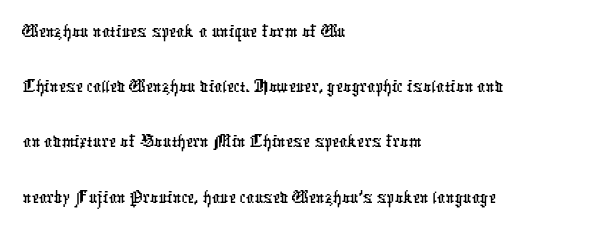
The image shows 40 px condensed sans-serif type; set left-aligned, normal line spacing (1.38x), normal letter spacing, not underlined; low stroke contrast and a medium x-height.
